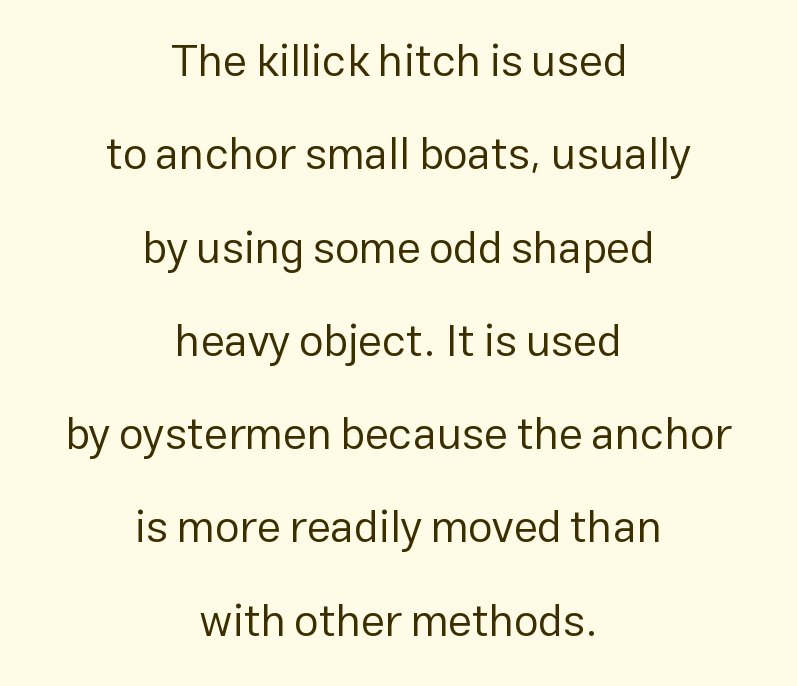
The image shows 44 px regular-weight sans-serif type, upright; set centered, loose line spacing (2.12x), normal letter spacing, not underlined; low stroke contrast and a medium x-height.
